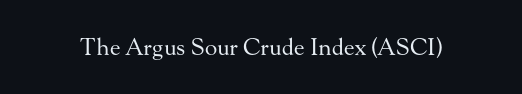
{"italic": "no", "bold": "no", "underline": "no", "letter_spacing": "normal", "letter_spacing_em": 0.0, "glyph_px": 23}
